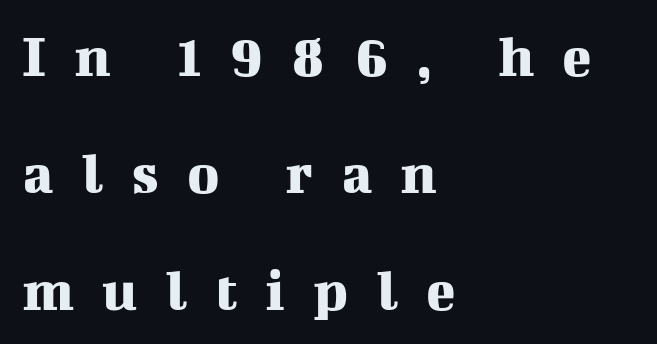
The image shows 61 px serif type, upright; set left-aligned, loose line spacing (1.92x), unusually wide letter spacing (+0.46 em), not underlined; medium stroke contrast and a medium x-height.
